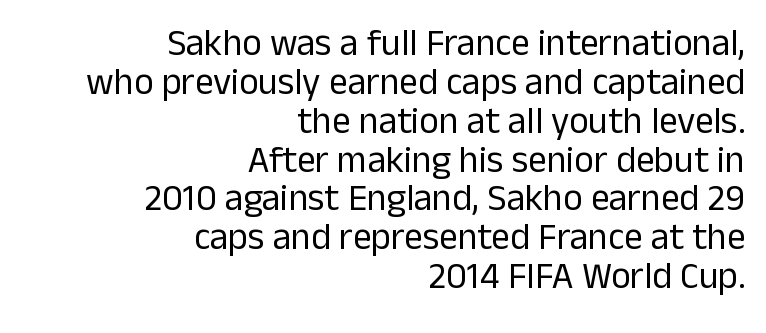
{"serif": "no", "italic": "no", "bold": "no", "weight": "regular", "width": "normal", "stroke_contrast": "low", "x_height": "medium", "monospaced": "no", "underline": "no", "align": "right", "line_spacing": "tight", "line_spacing_ratio": 1.05, "letter_spacing": "normal", "letter_spacing_em": 0.0, "glyph_px": 37}
